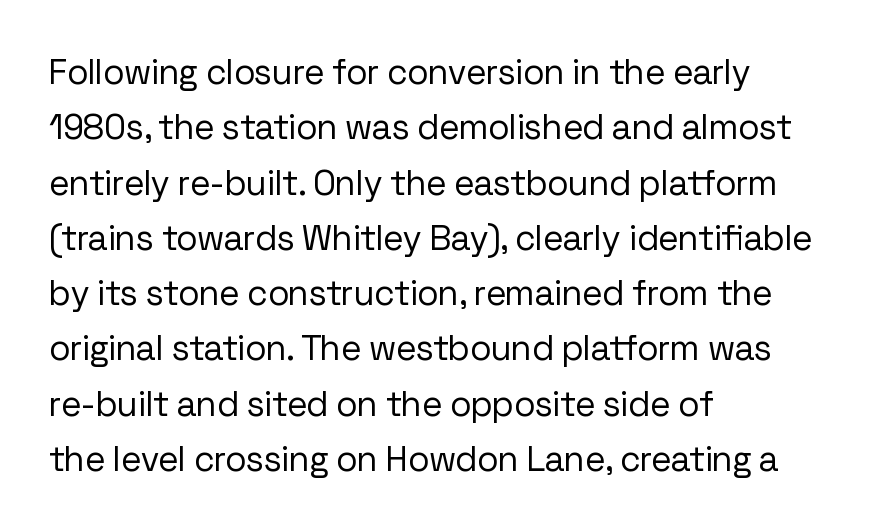
The image shows 35 px regular-weight sans-serif type, upright; set left-aligned, normal line spacing (1.58x), normal letter spacing, not underlined; low stroke contrast and a medium x-height.
